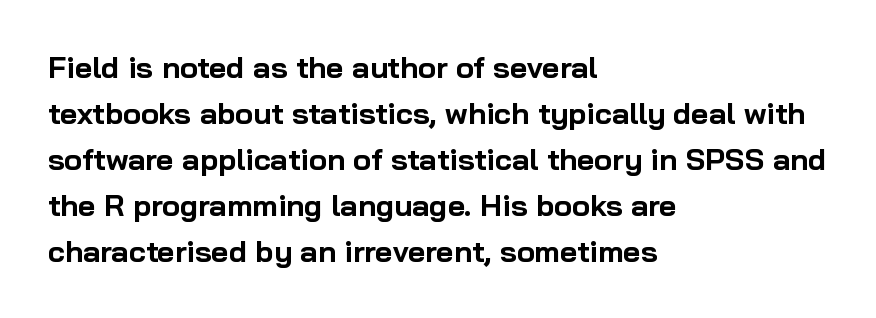
The image shows 30 px bold sans-serif type, upright; set left-aligned, normal line spacing (1.53x), normal letter spacing, not underlined; low stroke contrast and a medium x-height.
